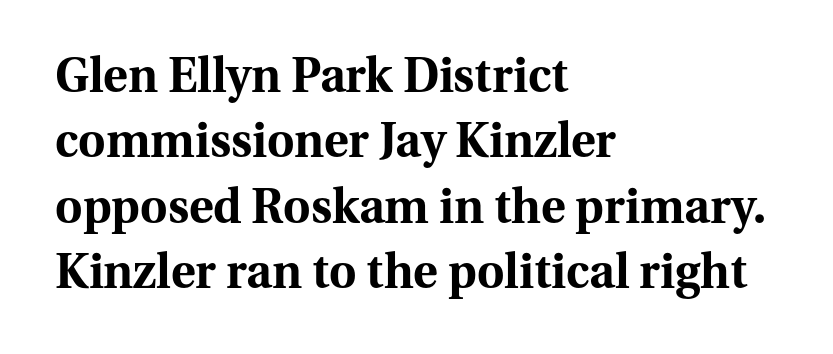
{"serif": "yes", "italic": "no", "bold": "yes", "weight": "bold", "width": "normal", "stroke_contrast": "medium", "x_height": "medium", "monospaced": "no", "underline": "no", "align": "left", "line_spacing": "normal", "line_spacing_ratio": 1.39, "letter_spacing": "normal", "letter_spacing_em": 0.0, "glyph_px": 47}
